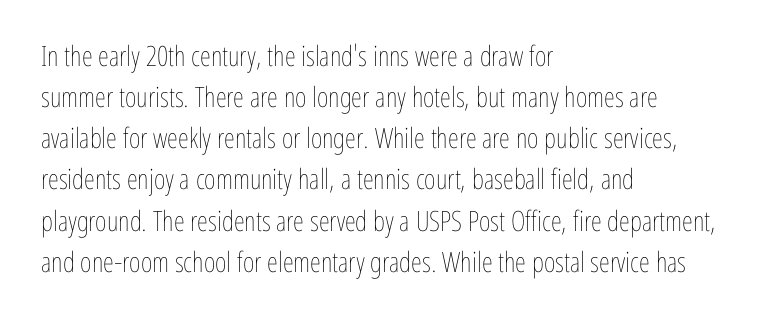
Q: Is the text bold? A: No.
Q: Is the text italic (slanted)? A: No, it is upright.
Q: Is the text underlined? A: No.
Q: How is the paragraph aligned? A: Left-aligned.
Q: Is the spacing between letters normal or unusually wide? A: Normal.
Q: Is the spacing between lines tight, normal or loose? A: Normal.
Q: Width (condensed, normal, or wide)? A: Condensed.
Q: Stroke contrast? A: Low.
Q: x-height? A: Medium.
Q: Monospaced? A: No.
